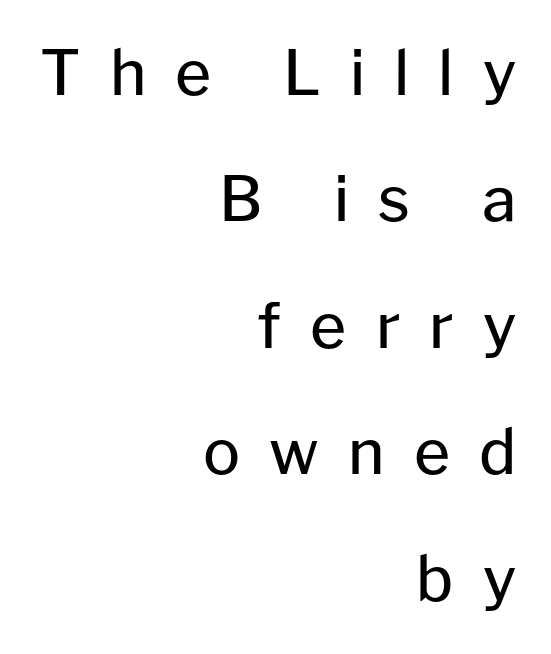
Q: Is the text bold? A: No.
Q: Is the text italic (slanted)? A: No, it is upright.
Q: Is the typeface a serif or a sans-serif typeface? A: Sans-serif.
Q: Is the text underlined? A: No.
Q: How is the paragraph aligned? A: Right-aligned.
Q: Is the spacing between letters normal or unusually wide? A: Unusually wide.
Q: Is the spacing between lines tight, normal or loose? A: Loose.
Q: Width (condensed, normal, or wide)? A: Normal.
Q: Stroke contrast? A: Low.
Q: x-height? A: Medium.
Q: Monospaced? A: No.
